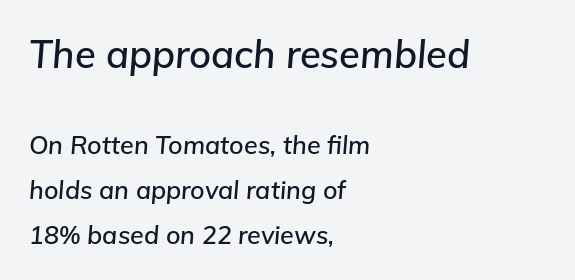
{"italic": "yes", "lean": "right", "slant_degrees": 5, "width": "normal", "stroke_contrast": "low", "x_height": "medium", "monospaced": "no", "underline": "no", "align": "left", "line_spacing_ratio": 1.8, "letter_spacing": "normal", "letter_spacing_em": 0.0, "larger_block": "first", "size_ratio": 1.52, "glyph_px": 38}
